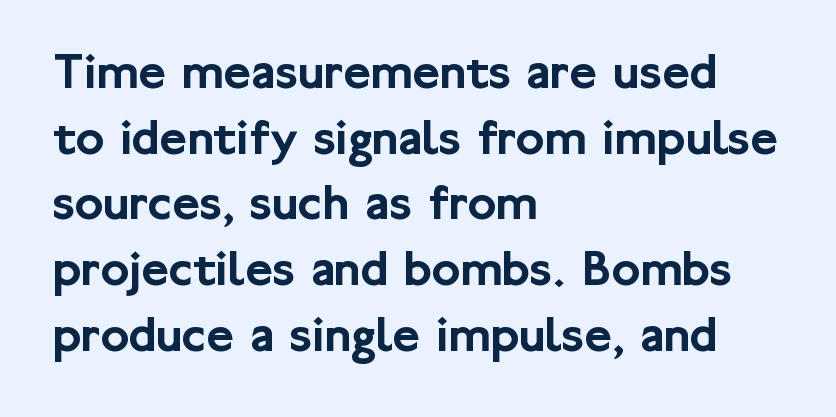
The font family rendered here belongs to the sans-serif group. These lines stack with their left ends in a neat column. A bare baseline throughout the passage. Proportional: the letters do not fall into vertical columns.
